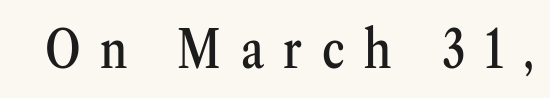
This sample uses an upright cut, with every glyph sitting square on the baseline. This is serif lettering, the kind often seen in printed books. The passage shown is typed in a proportional face where columns would drift. Decoration check: the copy has no underline.
